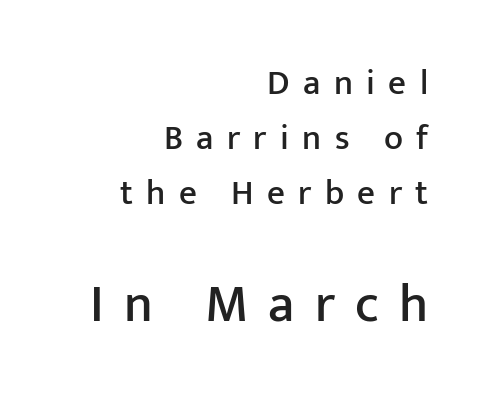
The image shows 53 px sans-serif type, upright; set right-aligned, normal line spacing (1.57x), unusually wide letter spacing (+0.38 em), not underlined; the second (bottom) block is 1.51x larger; low stroke contrast and a medium x-height.
